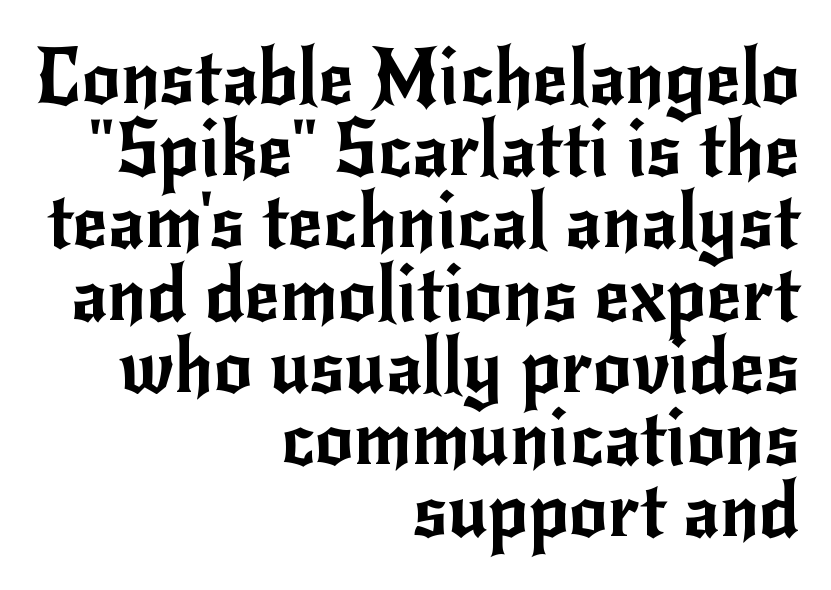
{"serif": "no", "italic": "no", "width": "normal", "stroke_contrast": "low", "x_height": "small", "monospaced": "no", "underline": "no", "align": "right", "line_spacing": "tight", "line_spacing_ratio": 0.95, "letter_spacing": "normal", "letter_spacing_em": 0.0, "glyph_px": 76}
